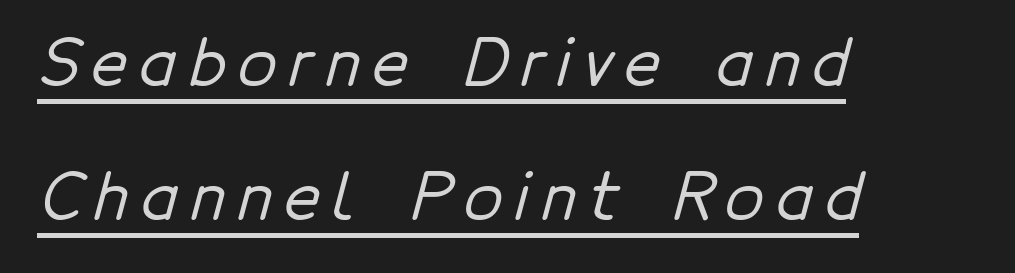
Q: Is the typeface a serif or a sans-serif typeface? A: Sans-serif.
Q: Is the text underlined? A: Yes.
Q: How is the paragraph aligned? A: Left-aligned.
Q: Is the spacing between lines tight, normal or loose? A: Loose.
Q: Width (condensed, normal, or wide)? A: Normal.
Q: Stroke contrast? A: Low.
Q: x-height? A: Medium.
Q: Monospaced? A: No.
